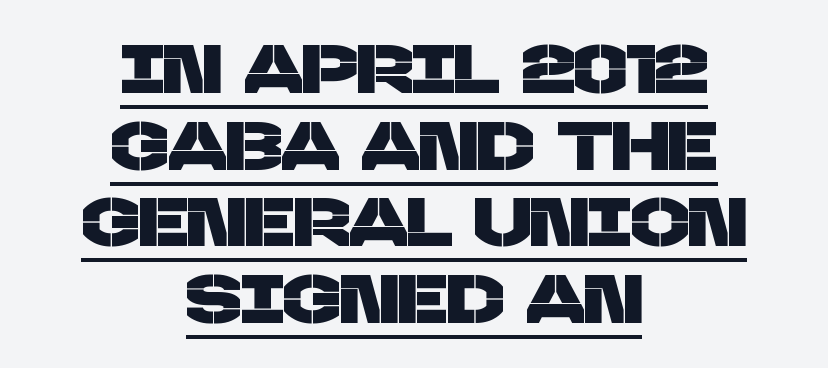
{"serif": "no", "width": "normal", "stroke_contrast": "low", "x_height": "large", "monospaced": "no", "underline": "yes", "align": "center", "line_spacing": "tight", "line_spacing_ratio": 1.11, "letter_spacing": "normal", "letter_spacing_em": 0.0, "glyph_px": 69}
